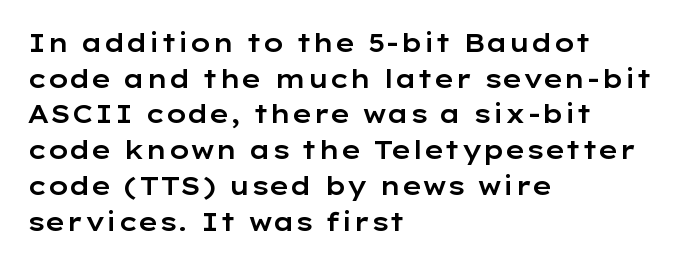
Q: Is the text italic (slanted)? A: No, it is upright.
Q: Is the text underlined? A: No.
Q: How is the paragraph aligned? A: Left-aligned.
Q: Is the spacing between letters normal or unusually wide? A: Normal.
Q: Is the spacing between lines tight, normal or loose? A: Normal.
